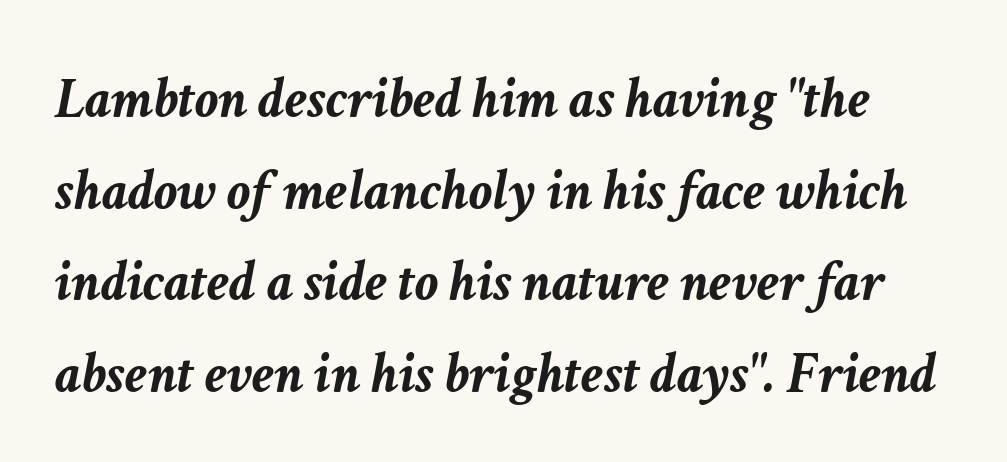
The image shows 58 px semibold type, italic (leaning right); set normal line spacing (1.58x), normal letter spacing, not underlined; low stroke contrast and a medium x-height.
